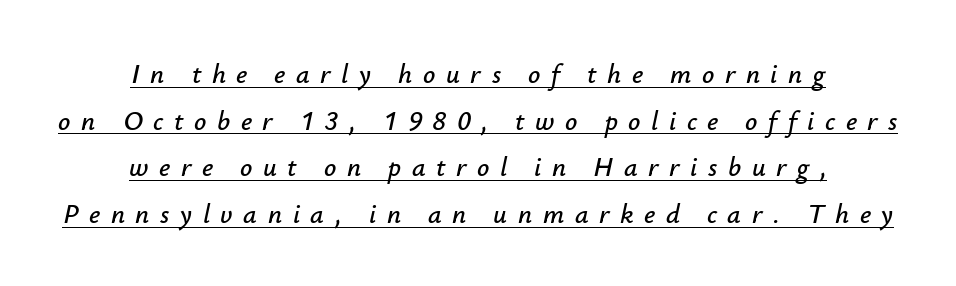
Q: Is the text italic (slanted)? A: Yes, it leans right by about 12 degrees.
Q: Is the text underlined? A: Yes.
Q: How is the paragraph aligned? A: Centered.
Q: Is the spacing between letters normal or unusually wide? A: Unusually wide.
